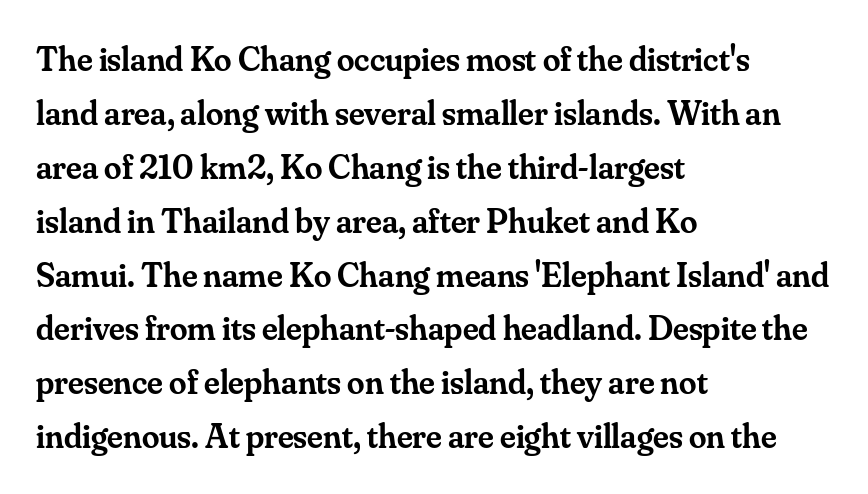
The image shows 35 px semibold serif type, upright; set left-aligned, normal line spacing (1.54x), normal letter spacing, not underlined; medium stroke contrast and a small x-height.
